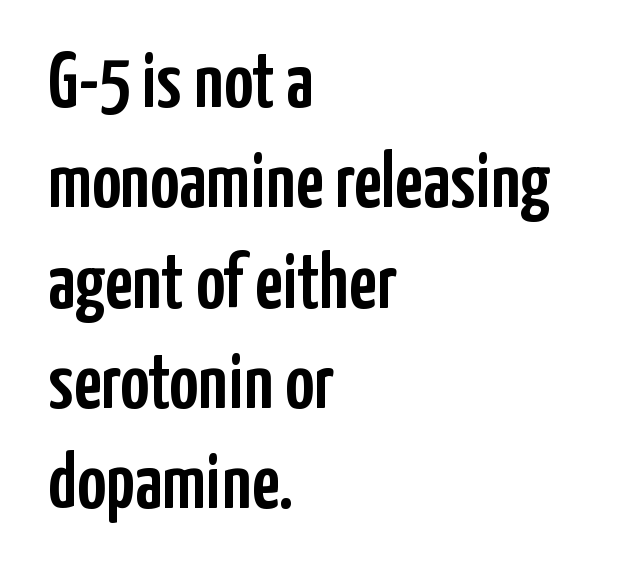
Q: Is the text italic (slanted)? A: No, it is upright.
Q: Is the typeface a serif or a sans-serif typeface? A: Sans-serif.
Q: Is the text underlined? A: No.
Q: How is the paragraph aligned? A: Left-aligned.
Q: Is the spacing between letters normal or unusually wide? A: Normal.
Q: Is the spacing between lines tight, normal or loose? A: Normal.
Q: Width (condensed, normal, or wide)? A: Condensed.
Q: Stroke contrast? A: Low.
Q: x-height? A: Medium.
Q: Monospaced? A: No.
